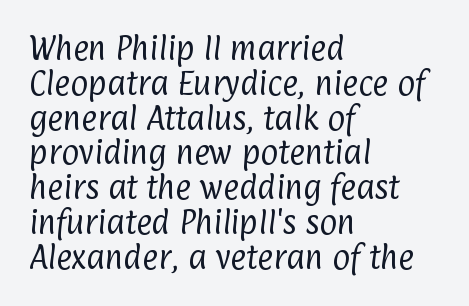
{"bold": "no", "underline": "no", "align": "left", "line_spacing": "normal", "line_spacing_ratio": 1.29, "letter_spacing": "normal", "letter_spacing_em": 0.0, "glyph_px": 27}
